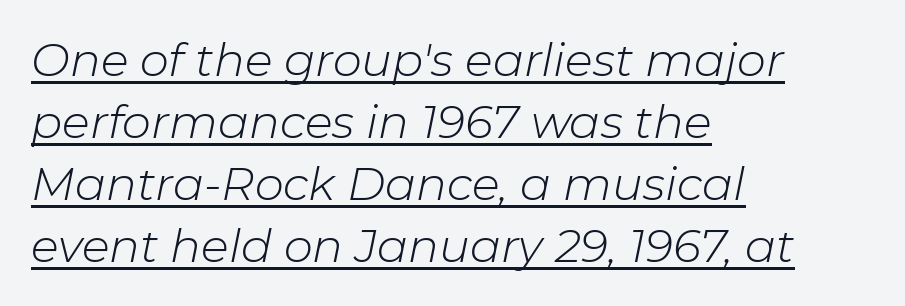
Q: Is the text bold? A: No.
Q: Is the text italic (slanted)? A: Yes, it leans right by about 11 degrees.
Q: Is the text underlined? A: Yes.
Q: How is the paragraph aligned? A: Left-aligned.
Q: Is the spacing between letters normal or unusually wide? A: Normal.
Q: Is the spacing between lines tight, normal or loose? A: Normal.
Q: Width (condensed, normal, or wide)? A: Normal.
Q: Stroke contrast? A: Low.
Q: x-height? A: Medium.
Q: Monospaced? A: No.
